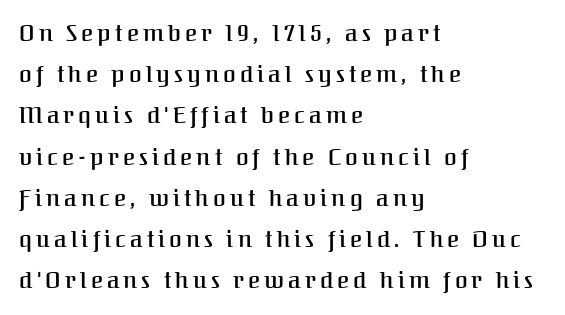
A student would call this left alignment; a typographer would say flush left, rag right. Does the weight exceed regular? Yes, but only to semibold. The letters stand straight up with perfectly vertical stems. The glyphs are unaccompanied by any horizontal stroke below them.
